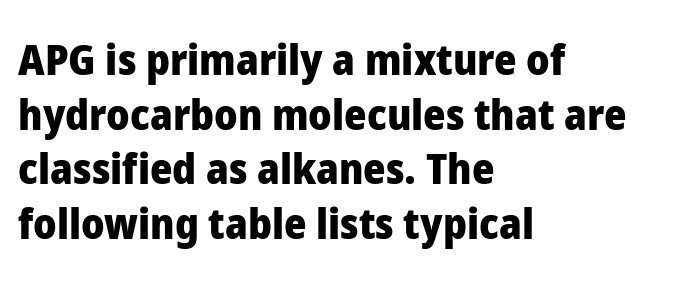
Q: Is the text bold? A: Yes.
Q: Is the text italic (slanted)? A: No, it is upright.
Q: Is the typeface a serif or a sans-serif typeface? A: Sans-serif.
Q: Is the text underlined? A: No.
Q: How is the paragraph aligned? A: Left-aligned.
Q: Is the spacing between letters normal or unusually wide? A: Normal.
Q: Is the spacing between lines tight, normal or loose? A: Normal.
Q: Width (condensed, normal, or wide)? A: Normal.
Q: Stroke contrast? A: Low.
Q: x-height? A: Medium.
Q: Monospaced? A: No.
